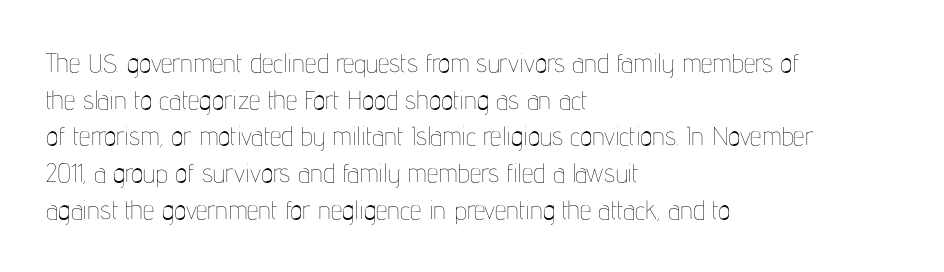
{"italic": "no", "bold": "no", "underline": "no", "align": "left", "line_spacing": "normal", "line_spacing_ratio": 1.41, "letter_spacing": "normal", "letter_spacing_em": 0.0, "glyph_px": 26}
